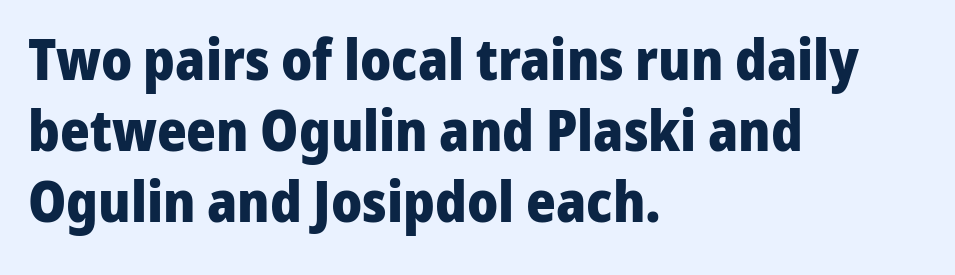
Caption: standard tracking, unaltered. The rendering uses a bold face; every stroke is thick and dark. Where is the straight margin? On the left. This sample has the flowing, uneven cadence of proportional lettering. Regular leading.
